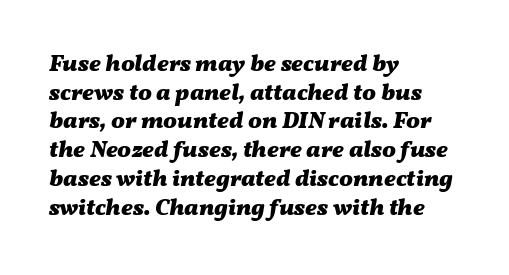
Italic? Definitely — the glyphs are oblique. Check under the words: just untouched page. Is the type bold? Yes — the strokes are clearly thick and heavy. The gaps between neighbouring characters are ordinary and unremarkable.
